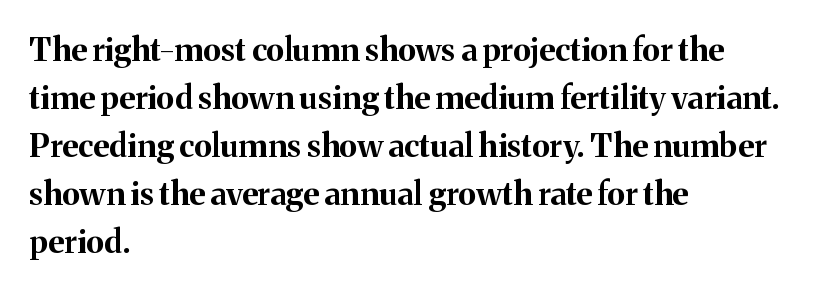
Q: Is the text bold? A: Yes.
Q: Is the text italic (slanted)? A: No, it is upright.
Q: Is the typeface a serif or a sans-serif typeface? A: Serif.
Q: Is the text underlined? A: No.
Q: How is the paragraph aligned? A: Left-aligned.
Q: Is the spacing between letters normal or unusually wide? A: Normal.
Q: Is the spacing between lines tight, normal or loose? A: Normal.
Q: Width (condensed, normal, or wide)? A: Normal.
Q: Stroke contrast? A: Medium.
Q: x-height? A: Medium.
Q: Monospaced? A: No.
